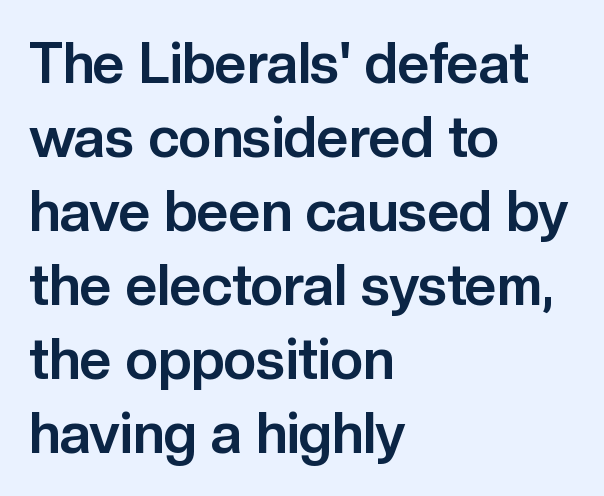
Q: Is the text bold? A: Yes.
Q: Is the text italic (slanted)? A: No, it is upright.
Q: Is the typeface a serif or a sans-serif typeface? A: Sans-serif.
Q: Is the text underlined? A: No.
Q: How is the paragraph aligned? A: Left-aligned.
Q: Is the spacing between letters normal or unusually wide? A: Normal.
Q: Is the spacing between lines tight, normal or loose? A: Normal.
Q: Width (condensed, normal, or wide)? A: Normal.
Q: Stroke contrast? A: Low.
Q: x-height? A: Medium.
Q: Monospaced? A: No.
